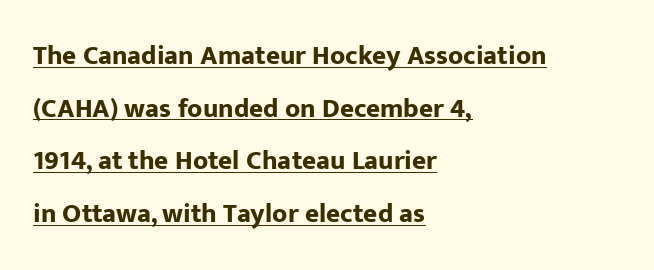
This is underlined copy, the kind a proofreader might mark for attention. Each new line begins a long way beneath the previous one. What stands out about the letter spacing? Nothing — it is the standard amount. You can tell it's not italic because the verticals are truly vertical.
